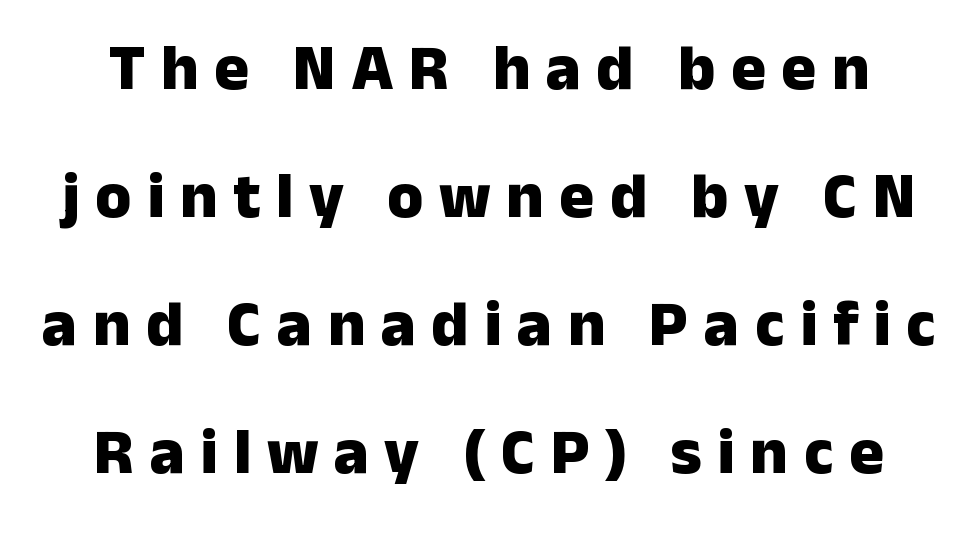
This rendering employs a face without finishing strokes, i.e., a sans-serif. The face used here is proportionally spaced, like ordinary book or web type. Any mark beneath the type? The region is blank. Notice how the stems are strictly vertical — no italics here.
